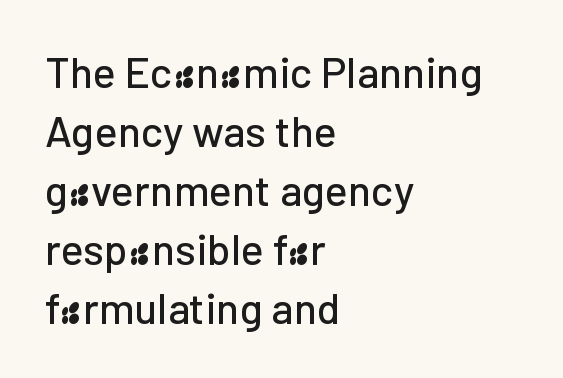
The image shows 43 px sans-serif type, upright; set left-aligned, normal line spacing (1.37x), normal letter spacing, not underlined; low stroke contrast and a medium x-height.
